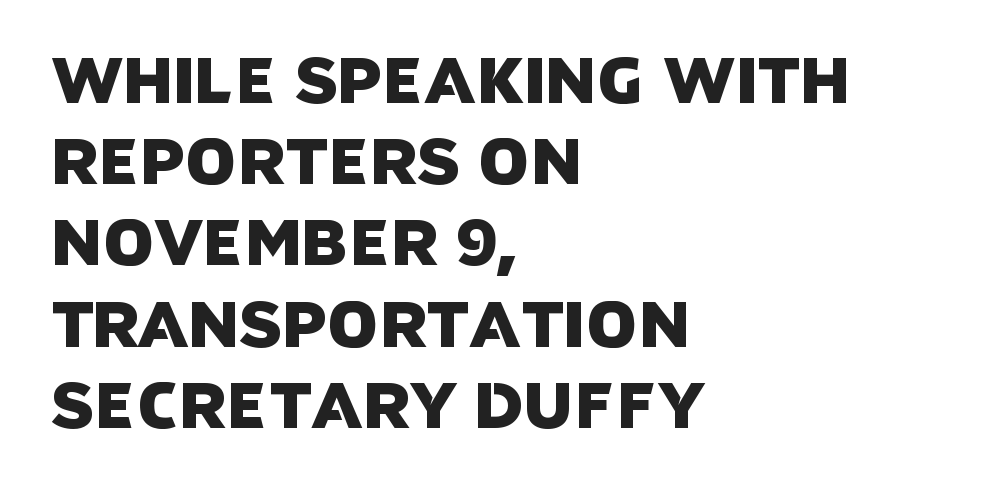
Does the type have serifs? No, each stem ends abruptly. This sample keeps an unexceptional amount of space between lines. Anything drawn beneath the words? Only blank space. Here the designer chose a conventional face with non-uniform glyph widths.
